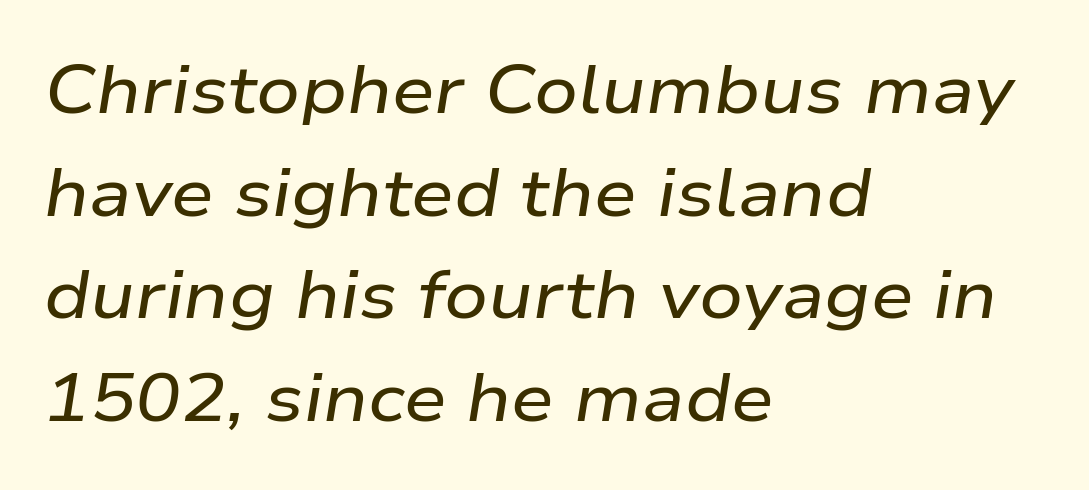
Does the copy run flush right? No — it runs flush left. Emphasis-style slanted type is in use. Does extra space separate the letters? No, they use regular spacing. This sample has the flowing, uneven cadence of proportional lettering. Just letters on the line, the space beneath them empty. If you measured baseline to baseline, you'd find a middling distance.
